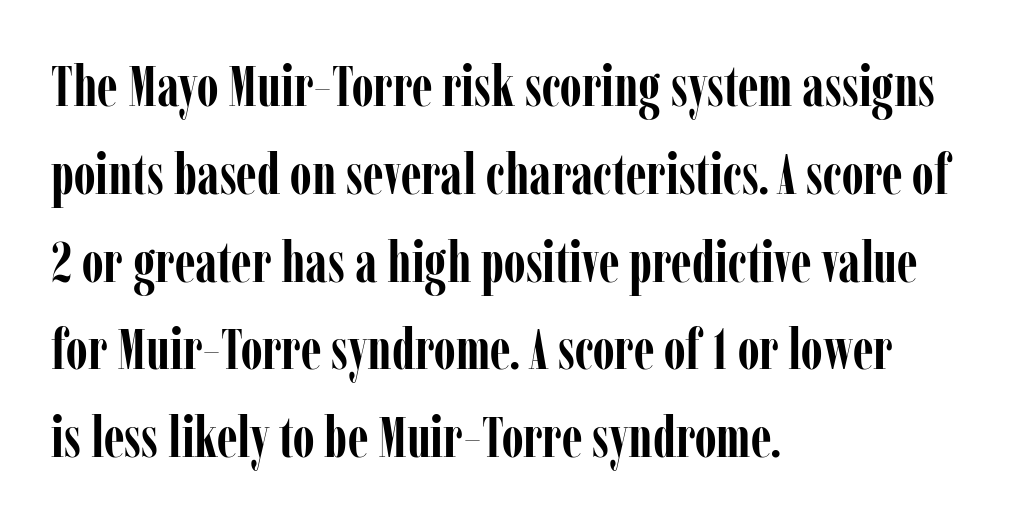
The image shows 57 px semibold, condensed serif type, upright; set left-aligned, normal line spacing (1.54x), normal letter spacing, not underlined; low stroke contrast and a medium x-height.
